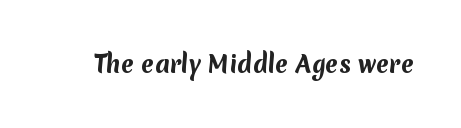
Q: Is the text bold? A: Yes.
Q: Is the text underlined? A: No.
Q: Is the spacing between letters normal or unusually wide? A: Normal.
